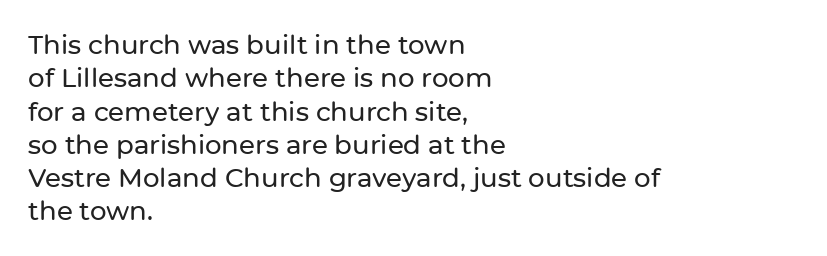
Q: Is the text italic (slanted)? A: No, it is upright.
Q: Is the text underlined? A: No.
Q: How is the paragraph aligned? A: Left-aligned.
Q: Is the spacing between letters normal or unusually wide? A: Normal.
Q: Is the spacing between lines tight, normal or loose? A: Normal.
